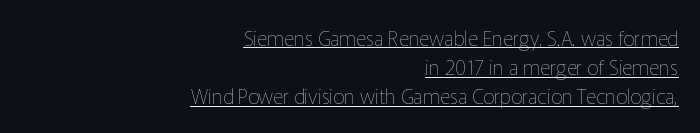
The image shows 20 px text type, upright; set right-aligned, normal line spacing (1.46x), normal letter spacing, underlined.
